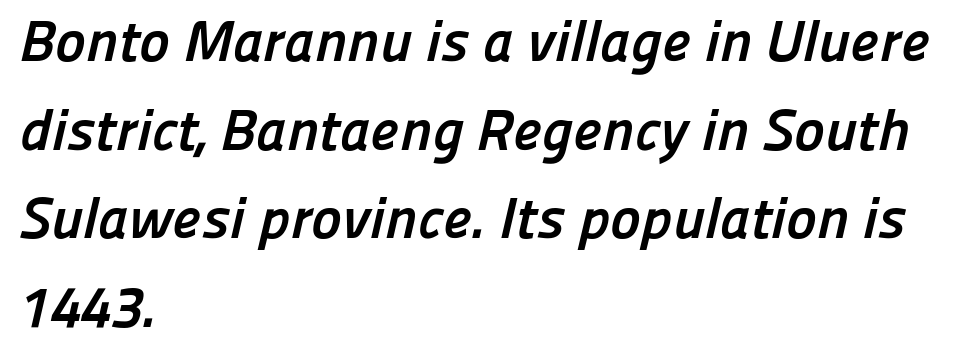
Heavy-handed strokes throughout: this text is bold. Evenly set lines give the paragraph a standard silhouette. The string is rendered with underlining switched off. The typeface chosen for these lines omits serifs. The rendering uses natural spacing where letterforms have individual widths.
